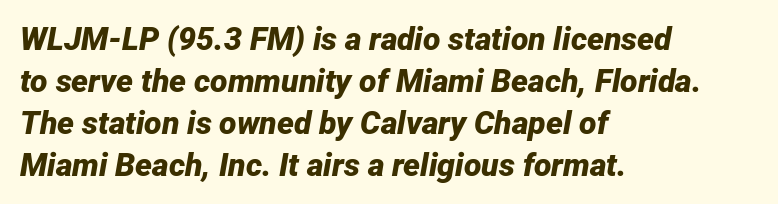
This sample keeps an unexceptional amount of space between lines. Proportional: the letters do not fall into vertical columns. The words here are not underlined. Italic? Definitely — the glyphs are oblique.
